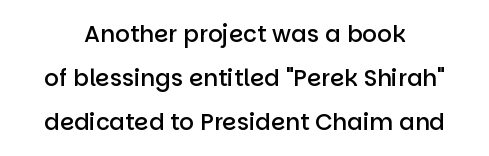
Plain, unruled lines of type. No italicization has been applied; the sample stays upright. Horizontally, the lines are justified to the midpoint only. Typesetter's note: demi weight, one step under bold. Baseline-to-baseline distance is far greater than the letter height. The tracking reads as untouched default to a designer's eye.
